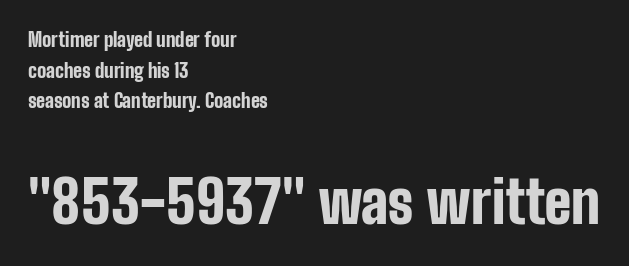
Q: Is the text bold? A: Yes.
Q: Is the text italic (slanted)? A: No, it is upright.
Q: Is the typeface a serif or a sans-serif typeface? A: Sans-serif.
Q: Is the text underlined? A: No.
Q: How is the paragraph aligned? A: Left-aligned.
Q: Is the spacing between letters normal or unusually wide? A: Normal.
Q: Is the spacing between lines tight, normal or loose? A: Normal.
Q: Which block of text is set in a larger size, the first (top) or the second (bottom)? A: The second (bottom) one.
Q: Width (condensed, normal, or wide)? A: Condensed.
Q: Stroke contrast? A: Low.
Q: x-height? A: Medium.
Q: Monospaced? A: No.
